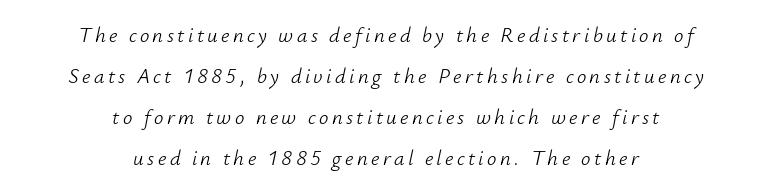
{"italic": "yes", "lean": "right", "slant_degrees": 12, "bold": "no", "underline": "no", "align": "center", "line_spacing": "loose", "line_spacing_ratio": 1.95, "glyph_px": 21}
